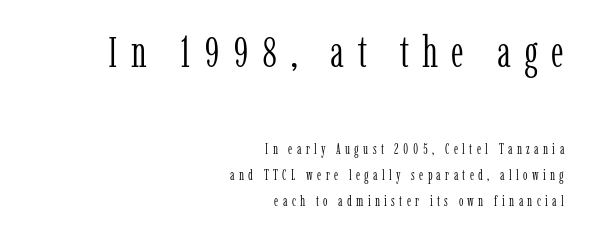
Q: Is the text bold? A: No.
Q: Is the text italic (slanted)? A: No, it is upright.
Q: Is the typeface a serif or a sans-serif typeface? A: Serif.
Q: Is the text underlined? A: No.
Q: How is the paragraph aligned? A: Right-aligned.
Q: Is the spacing between letters normal or unusually wide? A: Unusually wide.
Q: Which block of text is set in a larger size, the first (top) or the second (bottom)? A: The first (top) one.
Q: Width (condensed, normal, or wide)? A: Condensed.
Q: Stroke contrast? A: Low.
Q: x-height? A: Medium.
Q: Monospaced? A: No.
